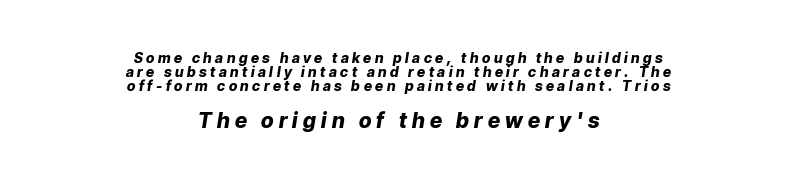
Q: Is the text bold? A: Yes.
Q: Is the text italic (slanted)? A: Yes, it leans right by about 9 degrees.
Q: Is the text underlined? A: No.
Q: How is the paragraph aligned? A: Centered.
Q: Is the spacing between letters normal or unusually wide? A: Unusually wide.
Q: Is the spacing between lines tight, normal or loose? A: Tight.
Q: Which block of text is set in a larger size, the first (top) or the second (bottom)? A: The second (bottom) one.
